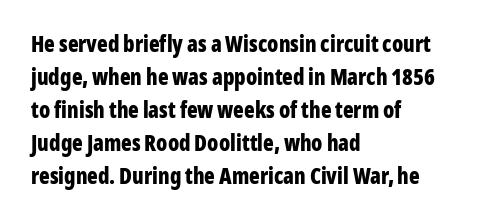
You'd pick this weight for a headline — it's a proper bold. The lettering holds an erect, upright posture throughout. Glance below the letters and you will spot only blank space. Layout note: lines flush left. Characters follow at the spacing the type designer built in. These lines sit exactly where default settings would place them.
